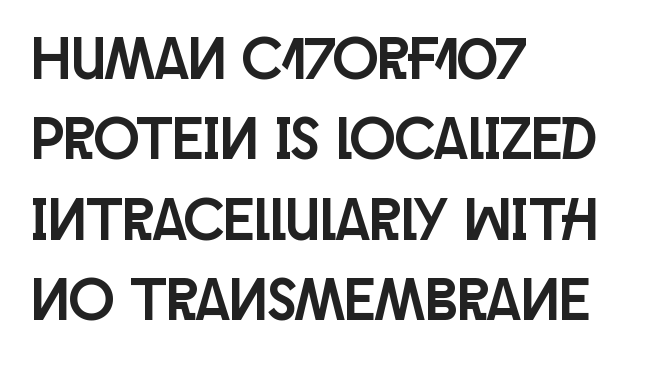
Q: Is the text italic (slanted)? A: No, it is upright.
Q: Is the typeface a serif or a sans-serif typeface? A: Sans-serif.
Q: Is the text underlined? A: No.
Q: How is the paragraph aligned? A: Left-aligned.
Q: Is the spacing between letters normal or unusually wide? A: Normal.
Q: Is the spacing between lines tight, normal or loose? A: Normal.
Q: Width (condensed, normal, or wide)? A: Condensed.
Q: Stroke contrast? A: Low.
Q: x-height? A: Large.
Q: Monospaced? A: No.
